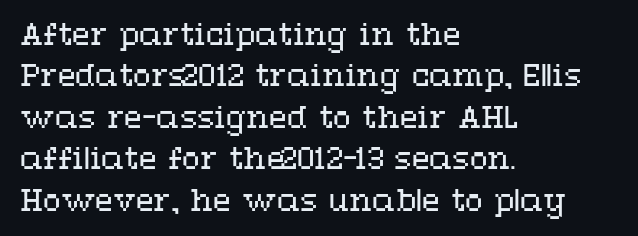
The zone under the glyphs is completely vacant. The rendering uses natural spacing where letterforms have individual widths. This sample uses plain, unmodified letter spacing. Characters remain perfectly vertical along every line. This block has exactly the height ordinary leading produces.
